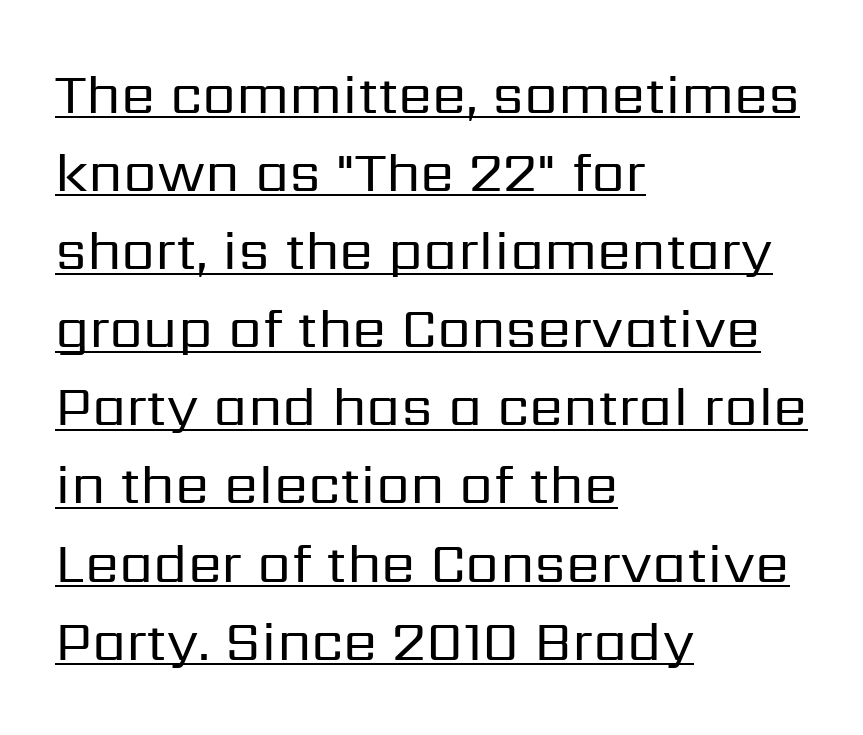
No extra tracking has been applied to these lines. Alignment: flush left. Is there much room between lines? A standard amount, neither cramped nor airy. The strokes carry an ordinary text weight at most. Unlike italic type, these characters show no tilt at all.
